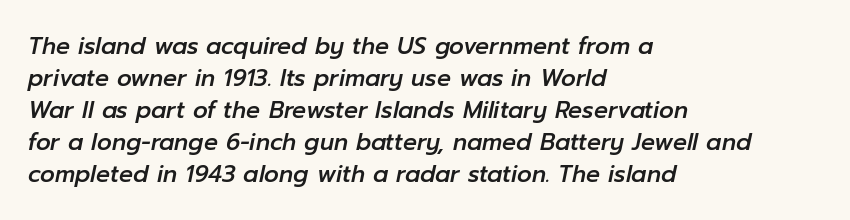
{"italic": "yes", "lean": "right", "slant_degrees": 12, "underline": "no", "align": "left", "line_spacing": "normal", "line_spacing_ratio": 1.39, "letter_spacing": "normal", "letter_spacing_em": 0.0, "glyph_px": 23}
